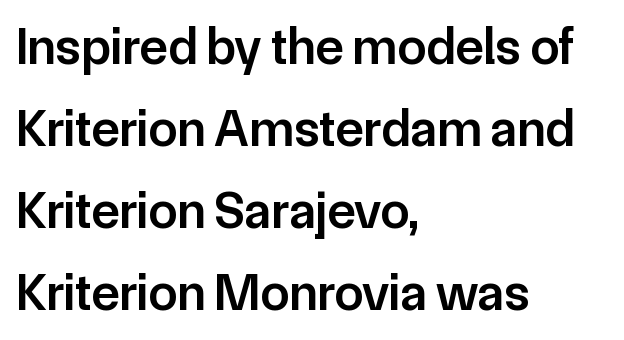
The gaps between neighbouring characters are ordinary and unremarkable. Grotesque or geometric, the face here clearly has no serifs. Compared with an ordinary text face, these strokes are moderately heavier — a semibold. Every character sits straight up, as roman type does. Looks like regular typesetting: each glyph gets only the width it needs.
